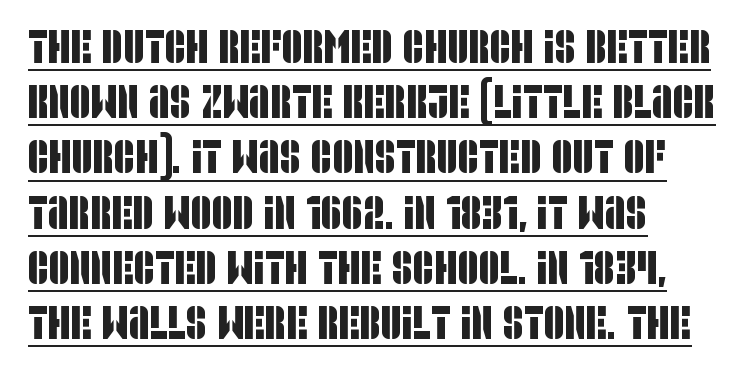
The image shows 46 px condensed sans-serif type; set line spacing 1.2x, normal letter spacing, underlined; low stroke contrast and a large x-height.
